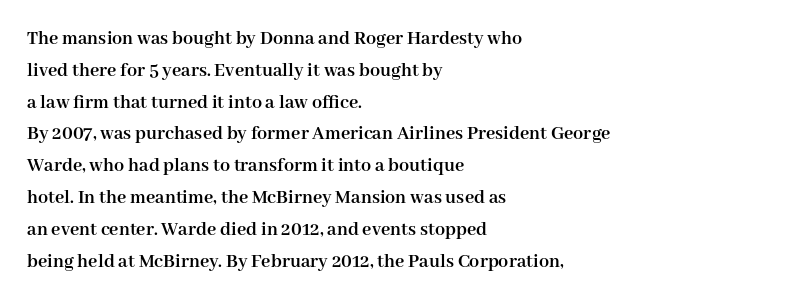
Q: Is the text bold? A: Yes.
Q: Is the text italic (slanted)? A: No, it is upright.
Q: Is the text underlined? A: No.
Q: How is the paragraph aligned? A: Left-aligned.
Q: Is the spacing between letters normal or unusually wide? A: Normal.
Q: Is the spacing between lines tight, normal or loose? A: Normal.
